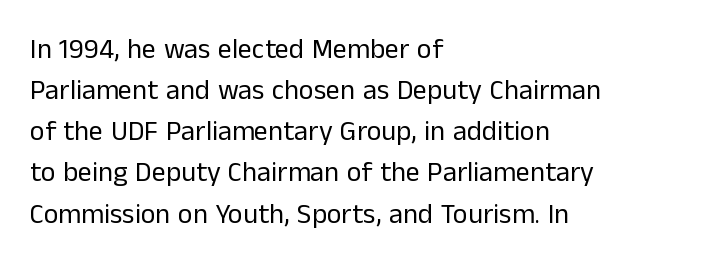
The rag falls on the right side of this text block. Letters rest on an invisible, unmarked baseline. This is roman type, the default non-slanted kind. Compared with typical body copy, the letter spacing here is the same.
